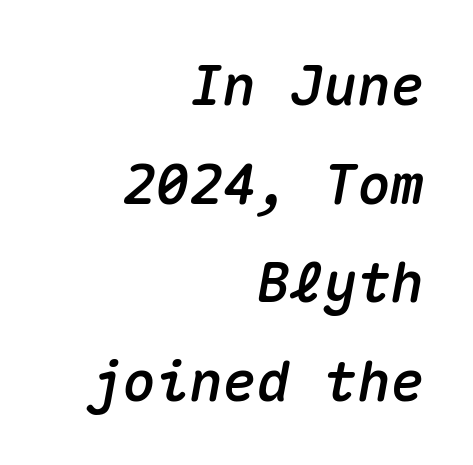
Short and long lines alike share a common ending point at right. Monospaced: the letters line up in strict vertical columns. Looking at the ascenders, they clearly lean. Underlining? Definitely not there.
